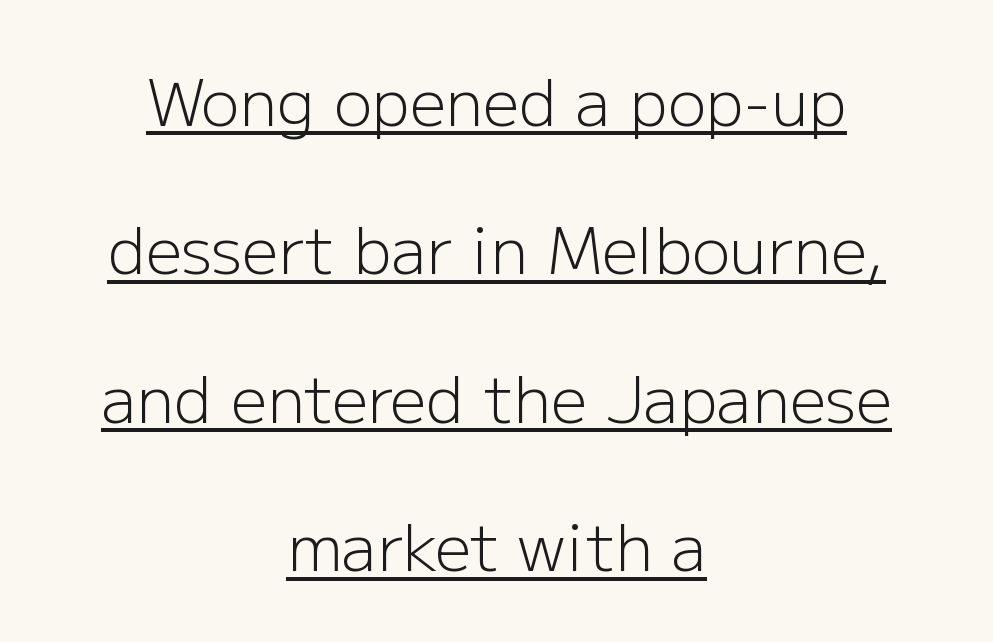
The image shows 64 px light sans-serif type, upright; set centered, loose line spacing (2.32x), normal letter spacing, underlined; low stroke contrast and a medium x-height.
